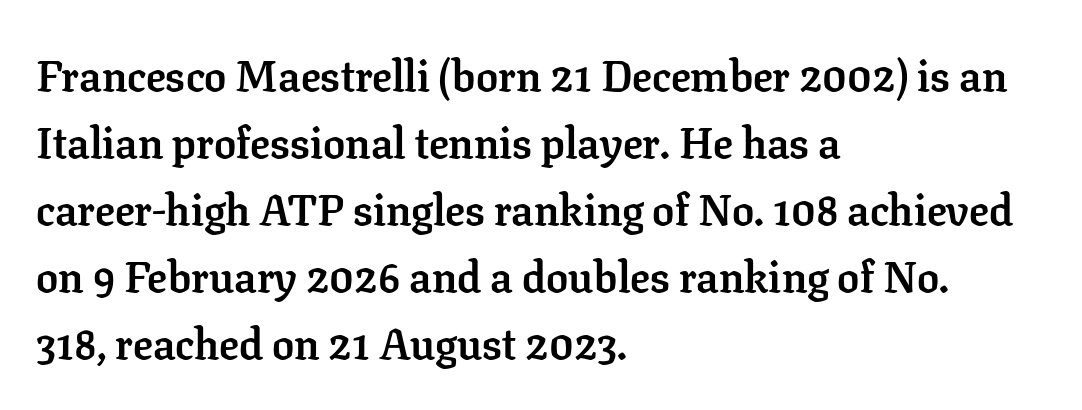
The image shows 44 px semibold serif type, upright; set left-aligned, normal line spacing (1.52x), normal letter spacing, not underlined; low stroke contrast and a medium x-height.
